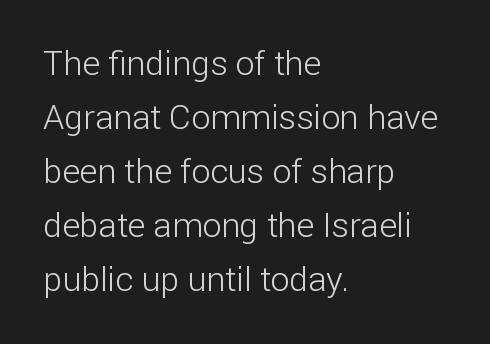
{"serif": "no", "italic": "no", "bold": "no", "weight": "light", "width": "normal", "stroke_contrast": "low", "x_height": "medium", "monospaced": "no", "underline": "no", "align": "left", "line_spacing": "normal", "line_spacing_ratio": 1.59, "letter_spacing": "normal", "letter_spacing_em": 0.0, "glyph_px": 34}
